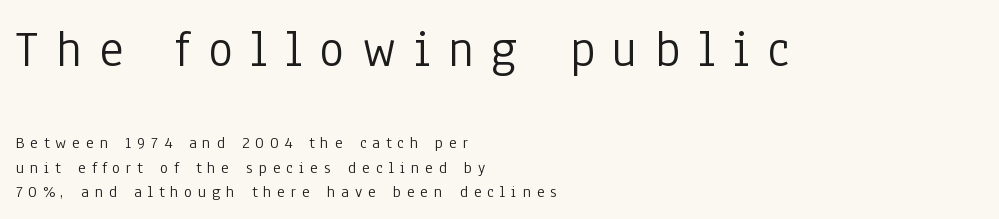
The image shows 52 px light, condensed sans-serif type, upright; set left-aligned, normal line spacing (1.42x), unusually wide letter spacing (+0.34 em), not underlined; the first (top) block is 3.06x larger; low stroke contrast and a medium x-height.
